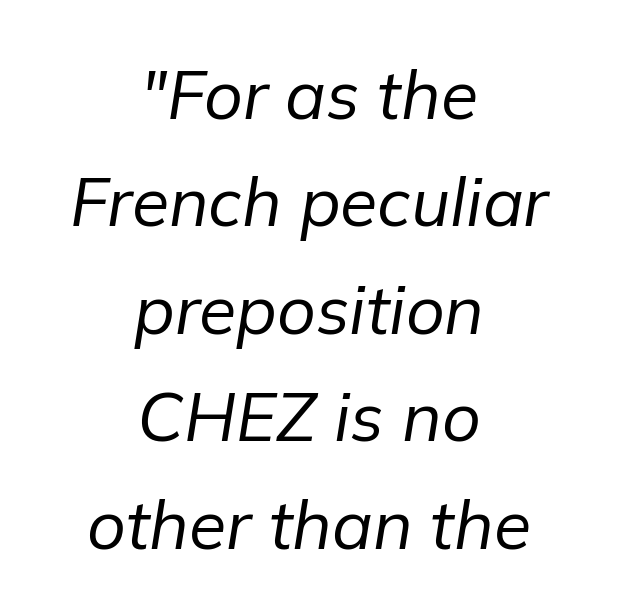
{"italic": "yes", "lean": "right", "slant_degrees": 9, "bold": "no", "weight": "regular", "width": "normal", "stroke_contrast": "low", "x_height": "medium", "monospaced": "no", "underline": "no", "align": "center", "line_spacing": "normal", "line_spacing_ratio": 1.58, "letter_spacing": "normal", "letter_spacing_em": 0.0, "glyph_px": 68}
